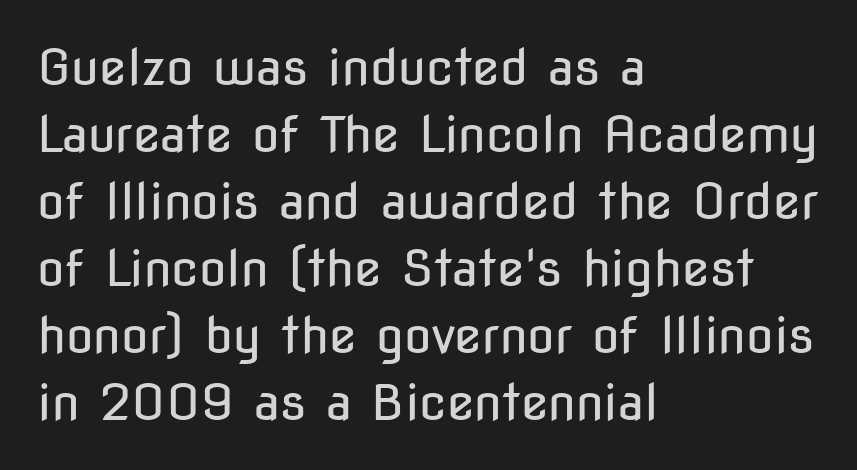
Q: Is the text bold? A: No.
Q: Is the text italic (slanted)? A: No, it is upright.
Q: Is the typeface a serif or a sans-serif typeface? A: Sans-serif.
Q: Is the text underlined? A: No.
Q: How is the paragraph aligned? A: Left-aligned.
Q: Is the spacing between letters normal or unusually wide? A: Normal.
Q: Is the spacing between lines tight, normal or loose? A: Normal.
Q: Width (condensed, normal, or wide)? A: Condensed.
Q: Stroke contrast? A: Low.
Q: x-height? A: Medium.
Q: Monospaced? A: No.
